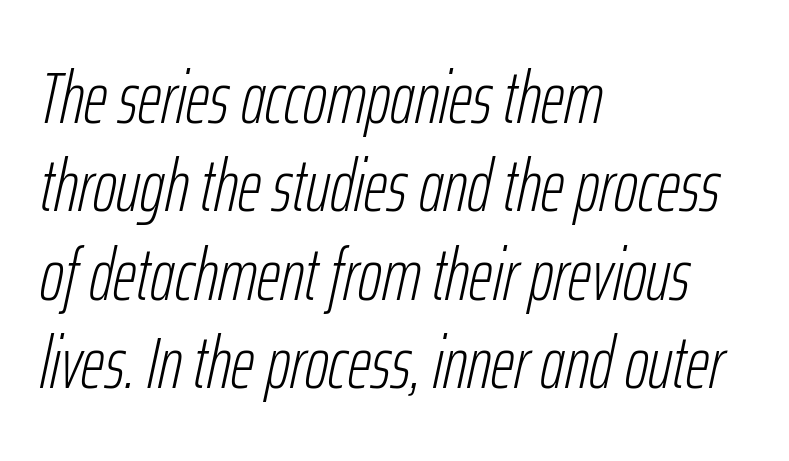
{"italic": "yes", "lean": "right", "slant_degrees": 12, "bold": "no", "weight": "light", "width": "condensed", "stroke_contrast": "low", "x_height": "medium", "monospaced": "no", "underline": "no", "align": "left", "line_spacing_ratio": 1.21, "letter_spacing": "normal", "letter_spacing_em": 0.0, "glyph_px": 73}
